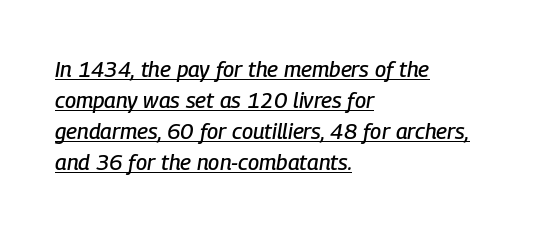
Q: Is the text italic (slanted)? A: Yes, it leans right by about 9 degrees.
Q: Is the text underlined? A: Yes.
Q: How is the paragraph aligned? A: Left-aligned.
Q: Is the spacing between letters normal or unusually wide? A: Normal.
Q: Is the spacing between lines tight, normal or loose? A: Normal.
